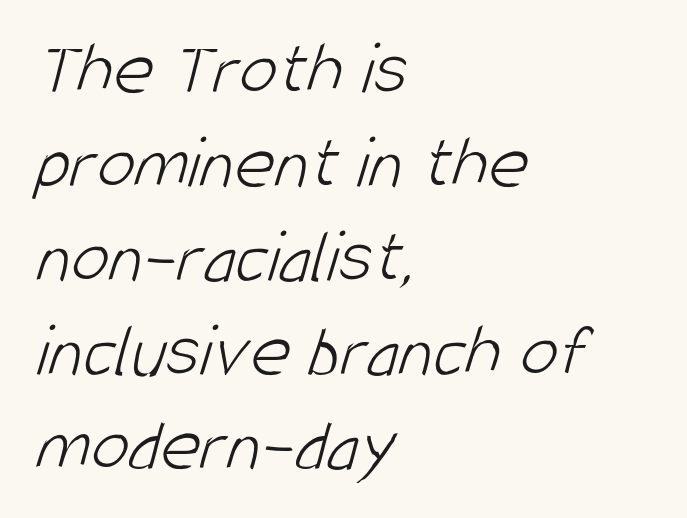
{"serif": "no", "bold": "no", "weight": "light", "width": "condensed", "stroke_contrast": "low", "x_height": "large", "monospaced": "no", "underline": "no", "align": "left", "line_spacing_ratio": 1.22, "letter_spacing": "normal", "letter_spacing_em": 0.0, "glyph_px": 77}
